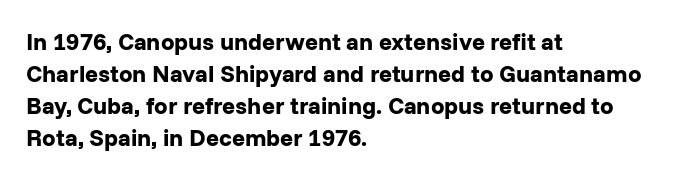
The image shows 24 px bold type, upright; set left-aligned, normal line spacing (1.34x), normal letter spacing, not underlined.
